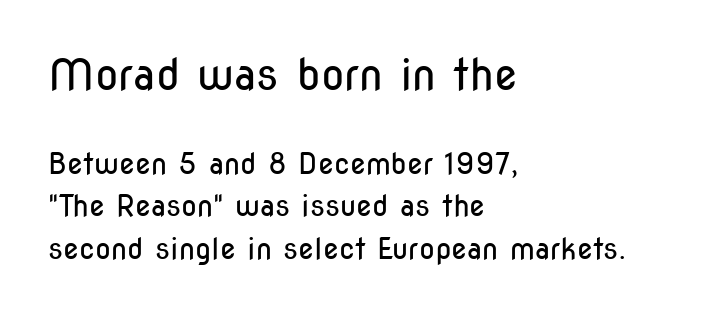
Two sizes are in play, and the larger belongs to the first block. This sample uses an upright cut, with every glyph sitting square on the baseline. Anything drawn beneath the words? Only blank space. Nobody touched the tracking dial on this one. Weight: regular or lighter. Spacing verdict: proportional, widths tailored to each character.
